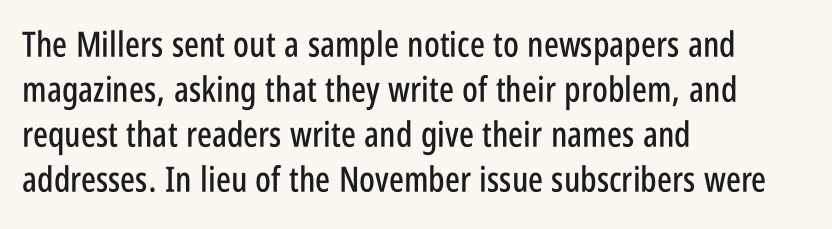
{"serif": "no", "italic": "no", "width": "condensed", "stroke_contrast": "low", "x_height": "large", "monospaced": "no", "underline": "no", "align": "left", "line_spacing": "normal", "line_spacing_ratio": 1.29, "letter_spacing": "normal", "letter_spacing_em": 0.0, "glyph_px": 35}
